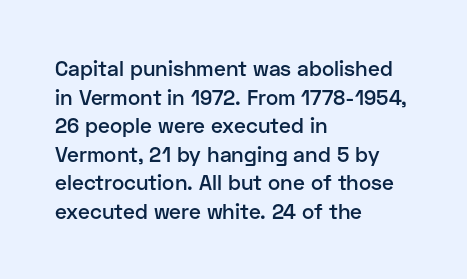
The image shows 21 px text type, upright; set left-aligned, normal line spacing (1.36x), normal letter spacing, not underlined.
